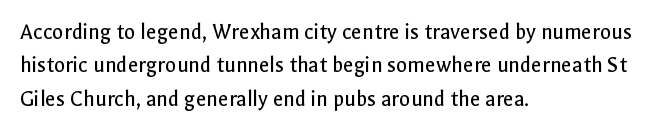
How would I describe the line gaps? Plain and ordinary. Just letters on the line, the space beneath them empty. Alignment: flush left. In terms of posture, this sample is upright.
